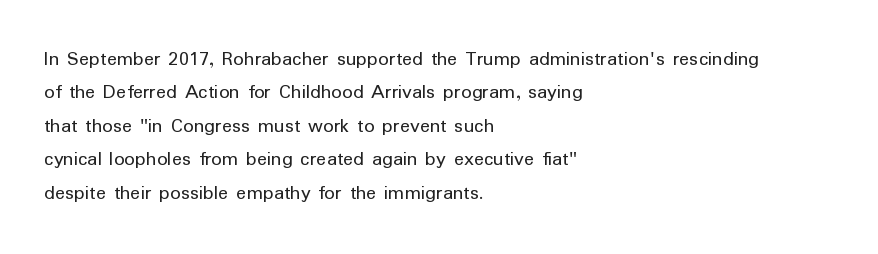
{"italic": "no", "bold": "no", "underline": "no", "align": "left", "line_spacing": "normal", "line_spacing_ratio": 1.59, "letter_spacing": "normal", "letter_spacing_em": 0.0, "glyph_px": 21}
